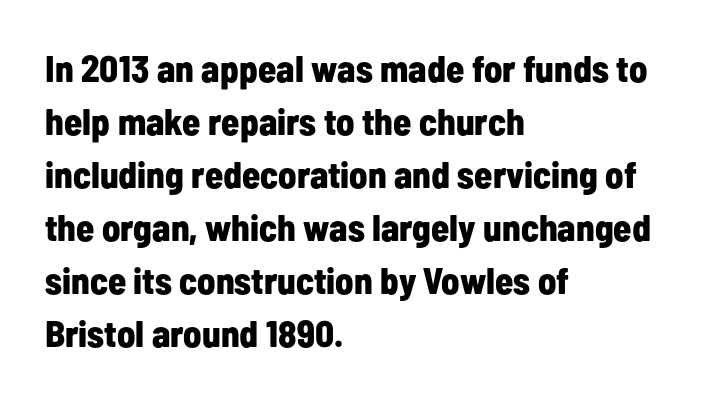
This rendering employs a face without finishing strokes, i.e., a sans-serif. Characters remain perfectly vertical along every line. These lines carry a lot of weight — the face is fully bold. Notice how the passage keeps a crisp vertical edge on the left only. You could not count columns in this text — the font is proportionally spaced. The glyphs are unaccompanied by any horizontal stroke below them.
